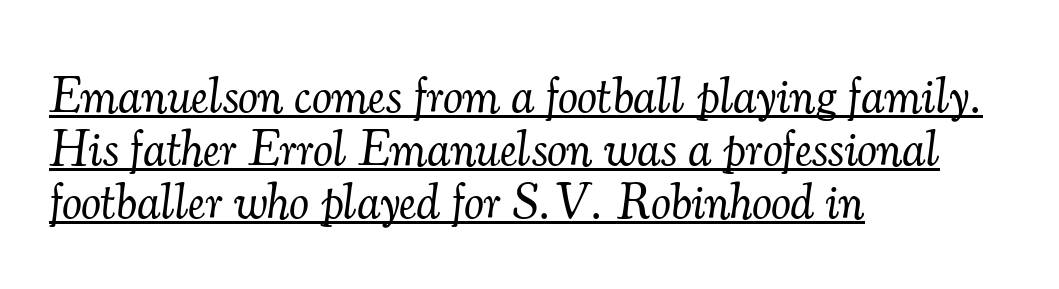
The image shows 50 px light serif type, italic (leaning right); set left-aligned, tight line spacing (1.06x), normal letter spacing, underlined; medium stroke contrast and a small x-height.
